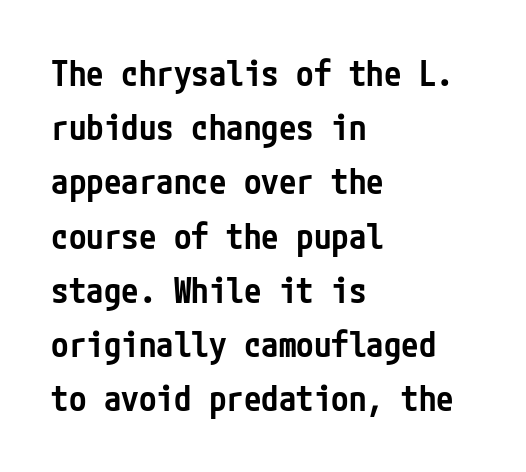
Nope, no serifs anywhere on these letters. The passage is arranged the way most books set body copy — flush left. Reading down the column, the eye jumps a familiar distance to each next line. The lettering stays uniformly vertical, giving the passage a roman look. Spacing between characters is what you'd get straight out of the box. Quick note: underline off.
